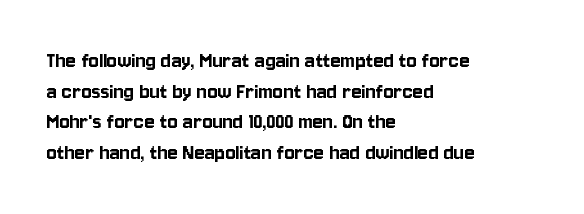
The image shows 24 px text type, upright; set left-aligned, normal line spacing (1.28x), normal letter spacing, not underlined.
